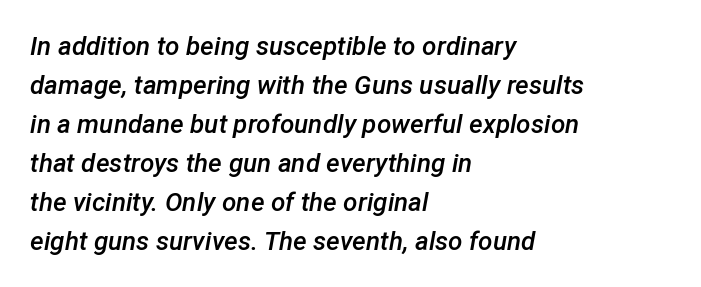
Q: Is the text bold? A: Semi-bold.
Q: Is the text italic (slanted)? A: Yes, it leans right by about 12 degrees.
Q: Is the text underlined? A: No.
Q: How is the paragraph aligned? A: Left-aligned.
Q: Is the spacing between letters normal or unusually wide? A: Normal.
Q: Is the spacing between lines tight, normal or loose? A: Normal.
